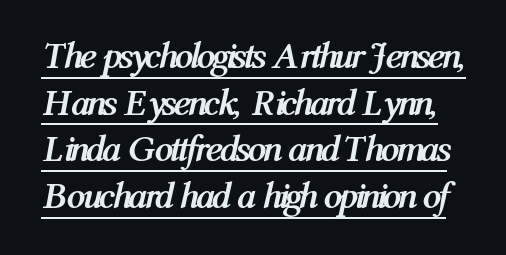
{"italic": "yes", "lean": "right", "slant_degrees": 12, "bold": "yes", "weight": "semibold", "width": "condensed", "stroke_contrast": "medium", "x_height": "medium", "monospaced": "no", "underline": "yes", "line_spacing": "normal", "line_spacing_ratio": 1.26, "letter_spacing": "normal", "letter_spacing_em": 0.0, "glyph_px": 37}
